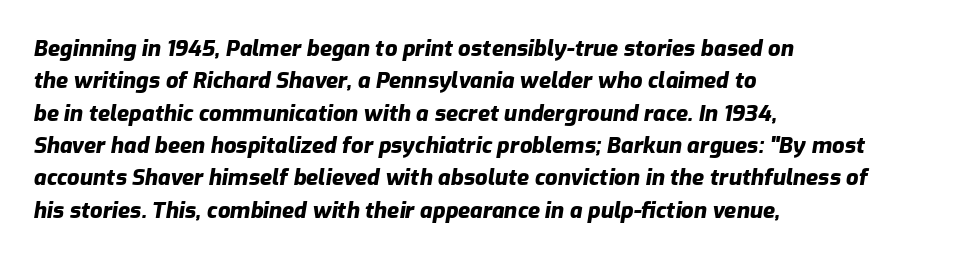
The image shows 22 px bold type, italic (leaning right); set left-aligned, normal line spacing (1.47x), normal letter spacing, not underlined.
